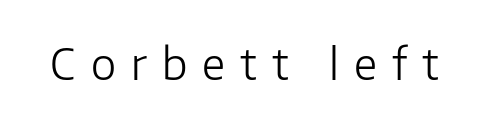
The image shows 43 px light sans-serif type, upright; set unusually wide letter spacing (+0.35 em), not underlined; low stroke contrast and a medium x-height.
